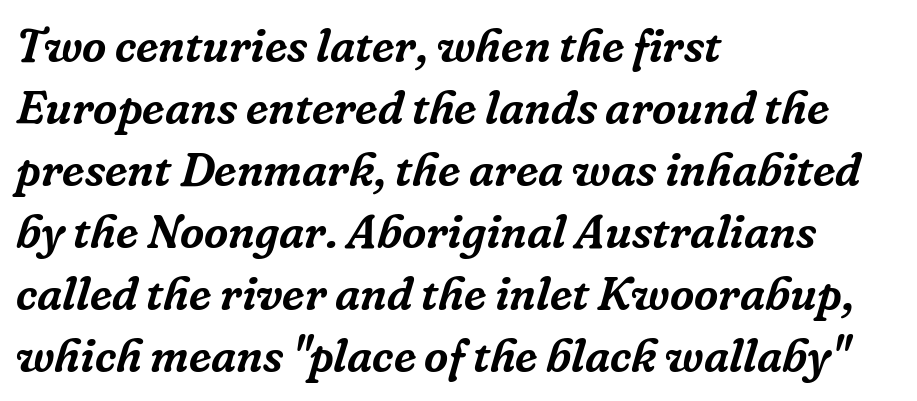
{"serif": "yes", "italic": "yes", "lean": "right", "slant_degrees": 16, "width": "normal", "stroke_contrast": "low", "x_height": "medium", "monospaced": "no", "underline": "no", "align": "left", "line_spacing": "normal", "line_spacing_ratio": 1.32, "letter_spacing": "normal", "letter_spacing_em": 0.0, "glyph_px": 47}
